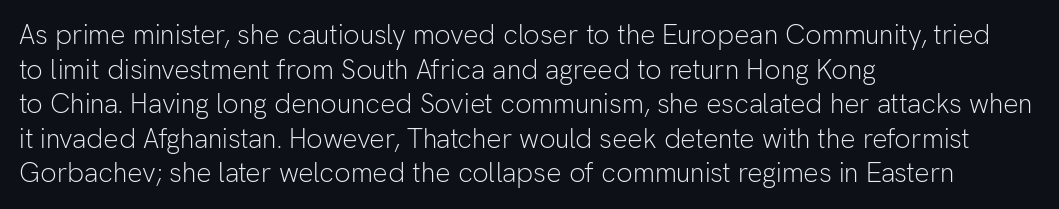
The block of text has a typical density, with ordinary space between rows. Which margin do the lines hug? The left one — the right edge is uneven. The space directly below the letters is spotless. This is the regular roman posture of the typeface. Does extra space separate the letters? No, they use regular spacing.
